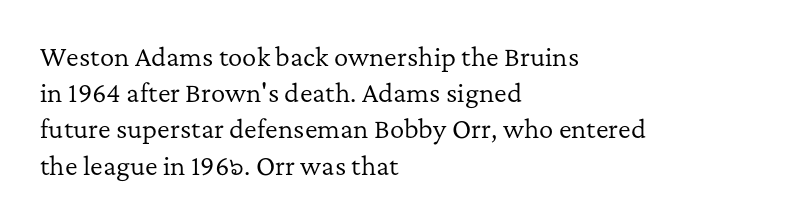
Q: Is the text bold? A: No.
Q: Is the text italic (slanted)? A: No, it is upright.
Q: Is the text underlined? A: No.
Q: How is the paragraph aligned? A: Left-aligned.
Q: Is the spacing between letters normal or unusually wide? A: Normal.
Q: Is the spacing between lines tight, normal or loose? A: Normal.
